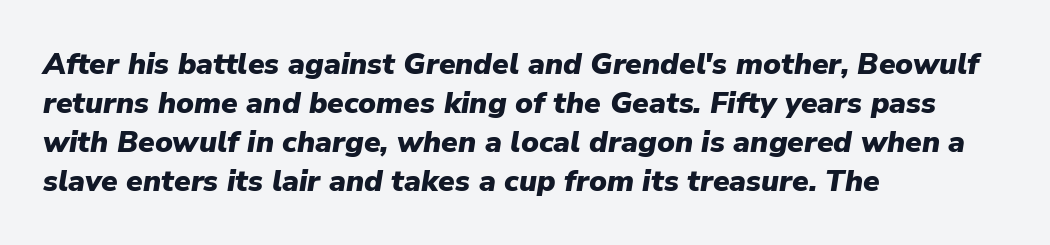
{"italic": "yes", "lean": "right", "slant_degrees": 9, "bold": "yes", "weight": "heavy", "width": "normal", "stroke_contrast": "low", "x_height": "medium", "monospaced": "no", "underline": "no", "align": "left", "line_spacing": "normal", "line_spacing_ratio": 1.3, "letter_spacing": "normal", "letter_spacing_em": 0.0, "glyph_px": 30}
